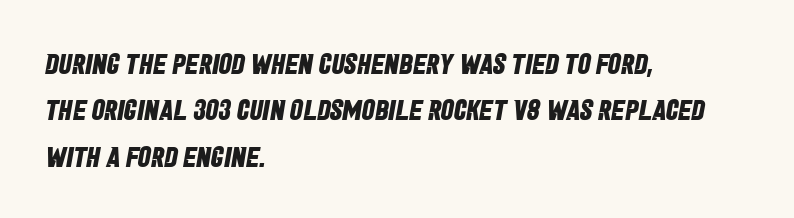
The image shows 29 px bold, condensed sans-serif type; set left-aligned, normal line spacing (1.6x), normal letter spacing, not underlined; low stroke contrast and a large x-height.
